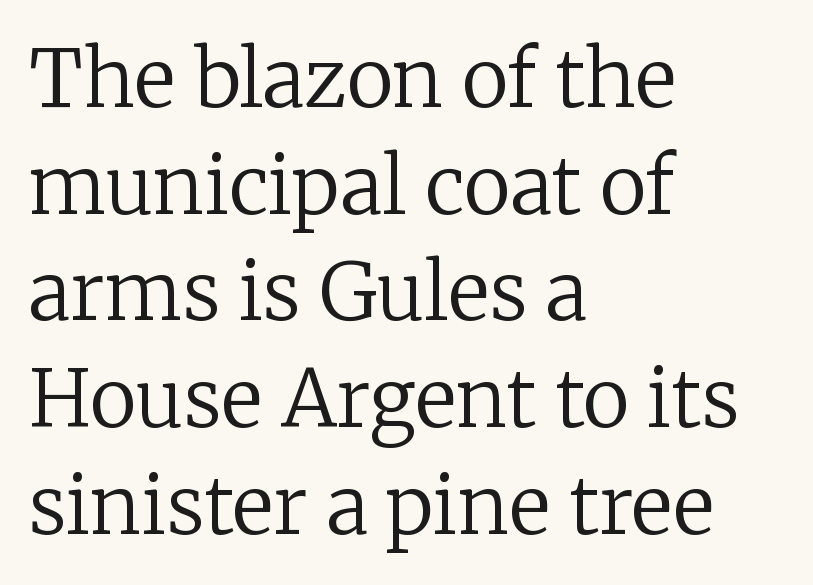
Q: Is the text bold? A: No.
Q: Is the text italic (slanted)? A: No, it is upright.
Q: Is the typeface a serif or a sans-serif typeface? A: Serif.
Q: Is the text underlined? A: No.
Q: How is the paragraph aligned? A: Left-aligned.
Q: Is the spacing between letters normal or unusually wide? A: Normal.
Q: Is the spacing between lines tight, normal or loose? A: Normal.
Q: Width (condensed, normal, or wide)? A: Normal.
Q: Stroke contrast? A: Low.
Q: x-height? A: Medium.
Q: Monospaced? A: No.
